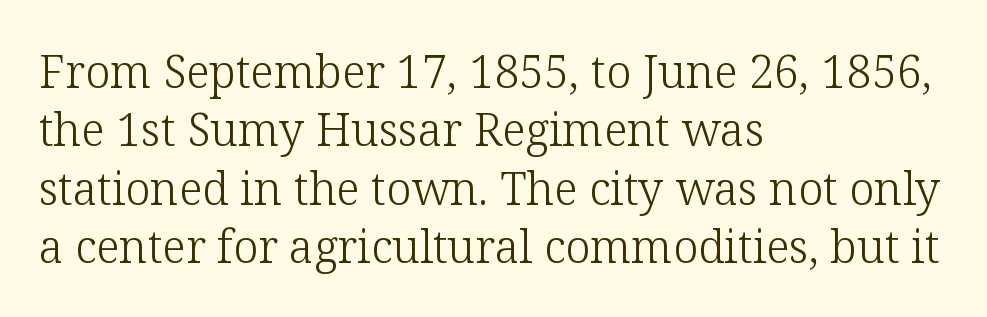
Rendered with straight, roman letterforms. Is the letter spacing exaggerated? No — it looks like the ordinary default. Summary of weight: not heavy and not bold. Does the leading feel generous? No, just average. Character widths vary here, with narrow letters taking less room than wide ones.
